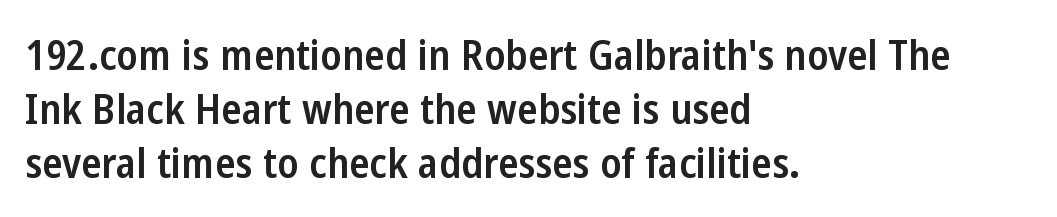
Firm but not heavy-handed strokes: this text is semibold. A typesetter would call this proportional, since set widths differ per character. Do the letters lean? They stand straight. Interline gaps are of average width in this sample.
